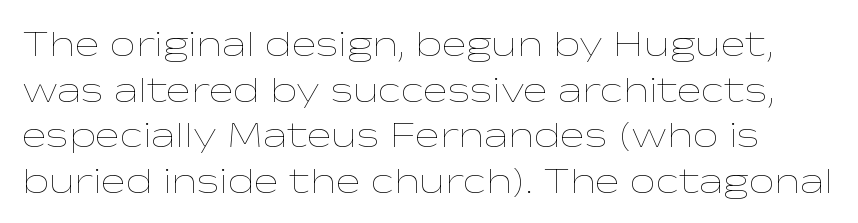
This rendering leaves character spacing at its baseline value. Notice how the stems are strictly vertical — no italics here. You could not count columns in this text — the font is proportionally spaced. The strip under each line holds only bare page.
